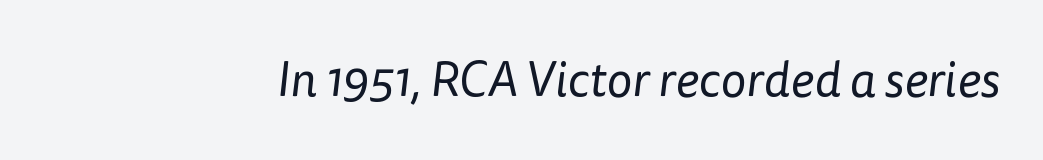
Each letter keeps its own natural width here, so spacing adapts to shape. The horizontal fit of the characters is conventional and even. Stroke mass is kept to a normal reading level or below. The font family rendered here belongs to the sans-serif group.
